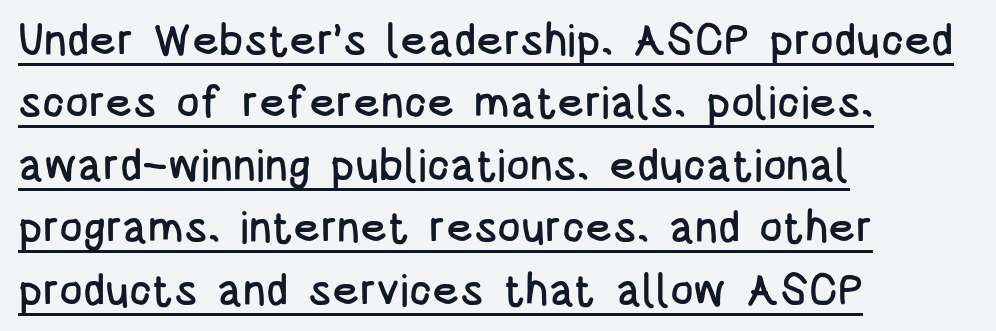
Typeset ragged right — the left edge is the straight one. The face used here appears with an underline applied. No feet cap the strokes, marking this as sans-serif type. The type sits square on the baseline with zero lean.
